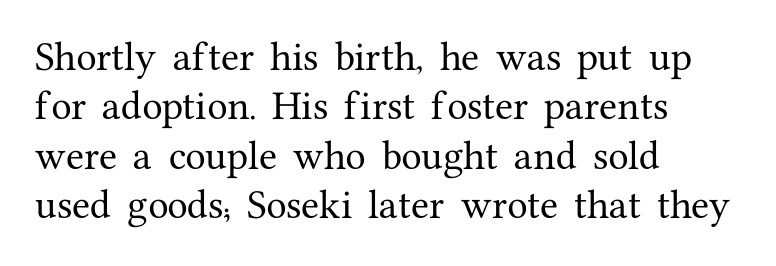
The image shows 33 px serif type, upright; set left-aligned, normal line spacing (1.5x), normal letter spacing, not underlined; medium stroke contrast and a medium x-height.
